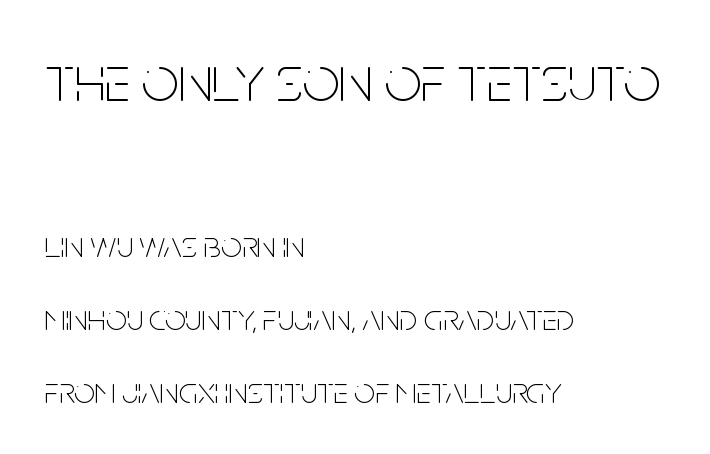
{"serif": "no", "italic": "no", "bold": "no", "weight": "thin", "width": "condensed", "stroke_contrast": "low", "x_height": "large", "monospaced": "no", "underline": "no", "align": "left", "line_spacing": "loose", "line_spacing_ratio": 1.97, "letter_spacing": "normal", "letter_spacing_em": 0.0, "larger_block": "first", "size_ratio": 1.76, "glyph_px": 65}
